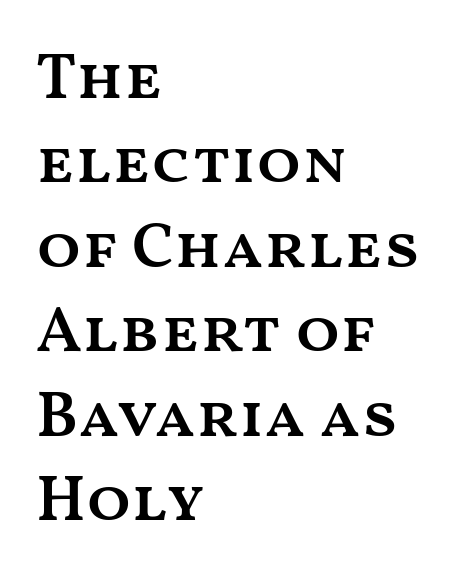
{"italic": "no", "bold": "semi", "weight": "semibold", "width": "wide", "stroke_contrast": "medium", "x_height": "medium", "monospaced": "no", "underline": "no", "align": "left", "line_spacing": "normal", "line_spacing_ratio": 1.3, "letter_spacing": "normal", "letter_spacing_em": 0.0, "glyph_px": 65}
